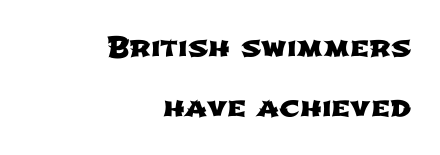
Q: Is the text underlined? A: No.
Q: How is the paragraph aligned? A: Right-aligned.
Q: Is the spacing between letters normal or unusually wide? A: Normal.
Q: Is the spacing between lines tight, normal or loose? A: Loose.
